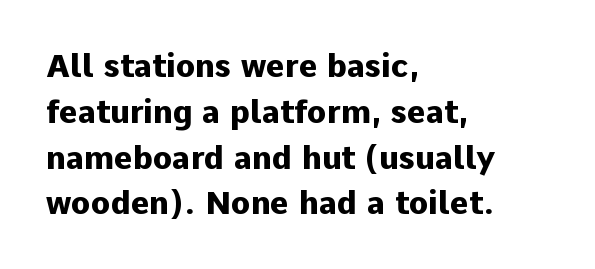
The horizontal fit of the characters is conventional and even. The passage shown is not underscored anywhere. Notice how the stems are strictly vertical — no italics here. Are there feet on the stems? There aren't — it's a sans. Heavy, bold letterforms.
